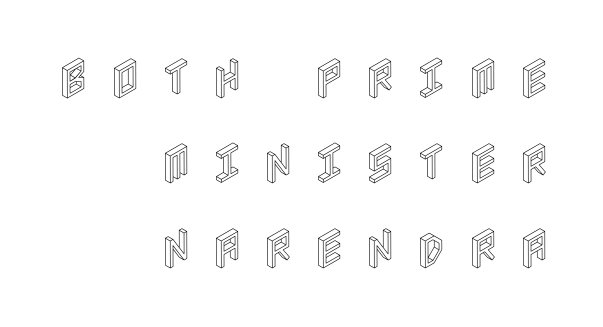
The image shows 44 px condensed type, upright; set right-aligned, loose line spacing (1.93x), unusually wide letter spacing (+0.43 em), not underlined; a large x-height.
